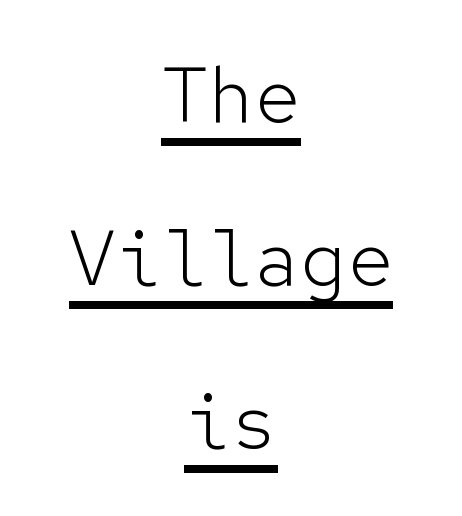
Leftover space on each line is divided equally before and after the words. Quick note: underline on. This reads as an unemphasized weight, regular at the heaviest. The gaps between neighbouring characters are ordinary and unremarkable. Note the uniform advance width — an 'i' takes as much space as an 'm'.
